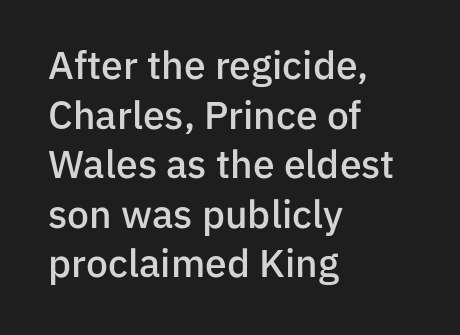
In terms of posture, this sample is upright. Compared with a centered layout, this one pins lines to the left instead. These words are printed semibold, heavier than regular yet not bold. Short note: letters normally spaced. This sample uses a sans-serif face. Descender tails drop into unmarked territory.
